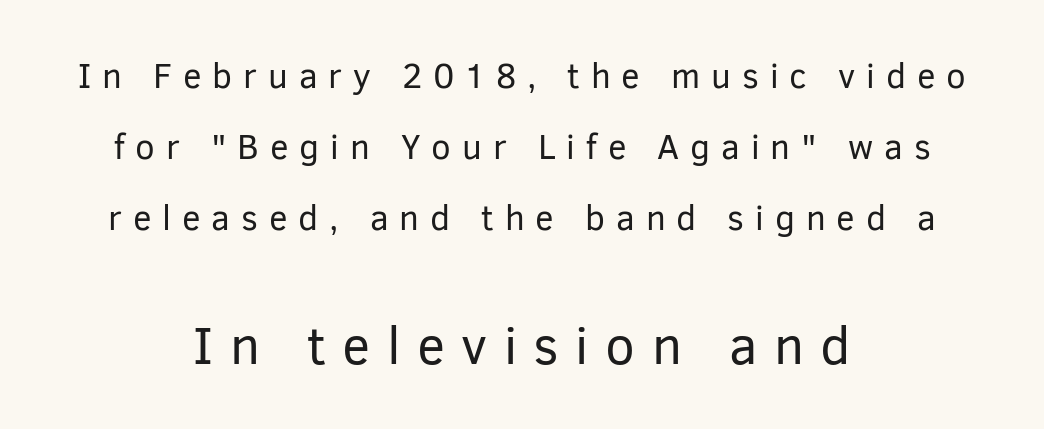
The image shows 53 px regular-weight sans-serif type, upright; set centered, loose line spacing (2.03x), unusually wide letter spacing (+0.31 em), not underlined; the second (bottom) block is 1.51x larger; low stroke contrast and a medium x-height.
